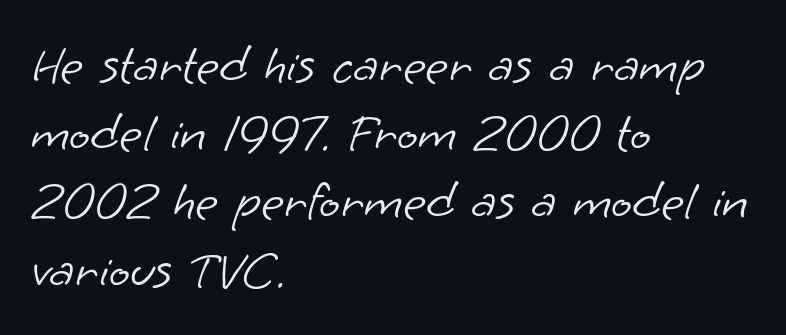
{"serif": "no", "bold": "no", "weight": "light", "width": "normal", "stroke_contrast": "low", "x_height": "small", "monospaced": "no", "underline": "no", "align": "left", "line_spacing_ratio": 1.24, "letter_spacing": "normal", "letter_spacing_em": 0.0, "glyph_px": 55}
